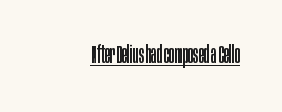
Q: Is the text bold? A: No.
Q: Is the text italic (slanted)? A: No, it is upright.
Q: Is the text underlined? A: Yes.
Q: Is the spacing between letters normal or unusually wide? A: Normal.
